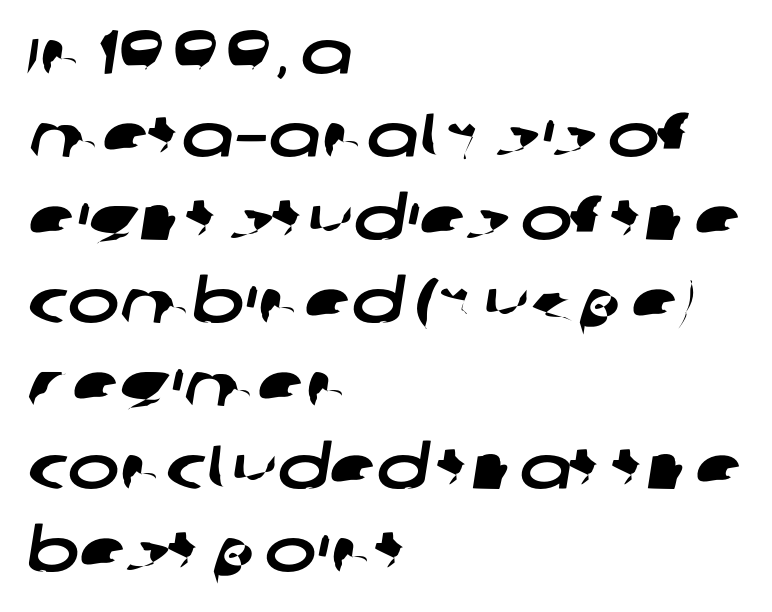
Q: Is the typeface a serif or a sans-serif typeface? A: Sans-serif.
Q: Is the text underlined? A: No.
Q: How is the paragraph aligned? A: Left-aligned.
Q: Is the spacing between letters normal or unusually wide? A: Normal.
Q: Is the spacing between lines tight, normal or loose? A: Normal.
Q: Width (condensed, normal, or wide)? A: Wide.
Q: Stroke contrast? A: Low.
Q: x-height? A: Large.
Q: Monospaced? A: No.
